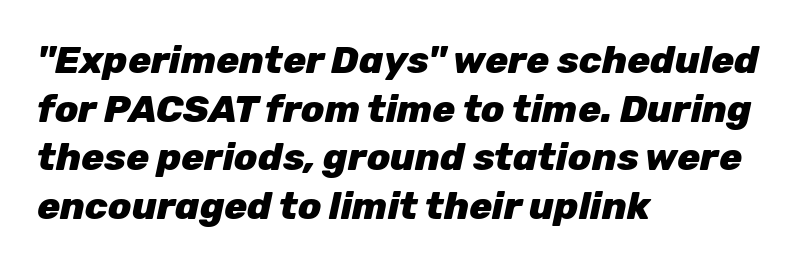
Spacing between characters is what you'd get straight out of the box. The paragraph has a hard left edge and a soft right edge. The specimen omits any rule beneath the text block's lines. Horizontal bands of white between lines are of average thickness. Is the type slanted? Yes — the strokes lean at a clear angle.
